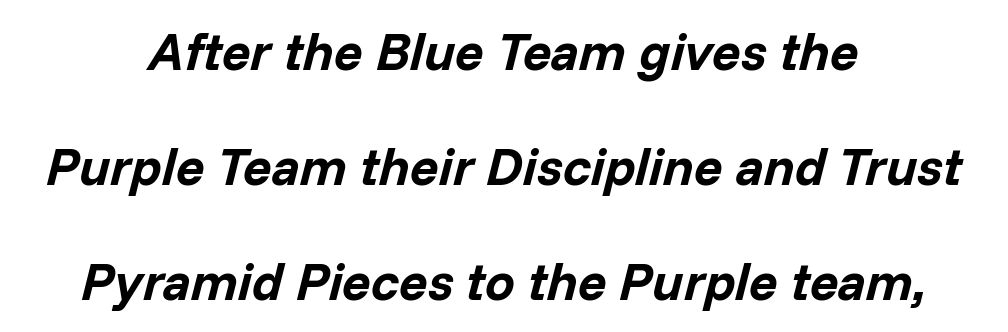
Q: Is the text bold? A: Yes.
Q: Is the text italic (slanted)? A: Yes, it leans right by about 14 degrees.
Q: Is the text underlined? A: No.
Q: How is the paragraph aligned? A: Centered.
Q: Is the spacing between letters normal or unusually wide? A: Normal.
Q: Is the spacing between lines tight, normal or loose? A: Loose.
Q: Width (condensed, normal, or wide)? A: Normal.
Q: Stroke contrast? A: Low.
Q: x-height? A: Medium.
Q: Monospaced? A: No.
